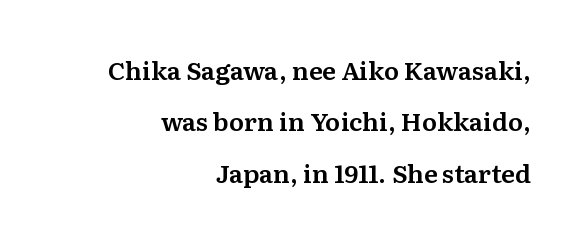
The paragraph has a hard right edge and a soft left edge. Observe the ordinary spacing: letters are neighbours, not strangers. This sample trades compactness for vertical openness between lines. Tall strokes in this sample are plumb rather than angled. A bare baseline throughout the passage.
